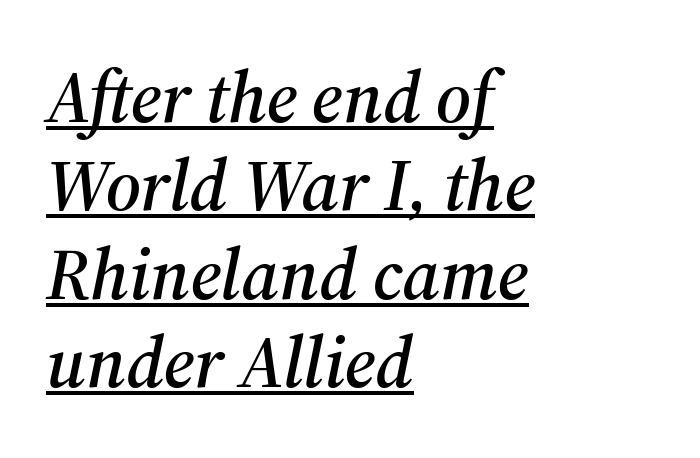
{"serif": "yes", "italic": "yes", "lean": "right", "slant_degrees": 12, "width": "normal", "stroke_contrast": "medium", "x_height": "medium", "monospaced": "no", "underline": "yes", "align": "left", "line_spacing_ratio": 1.21, "letter_spacing": "normal", "letter_spacing_em": 0.0, "glyph_px": 73}
